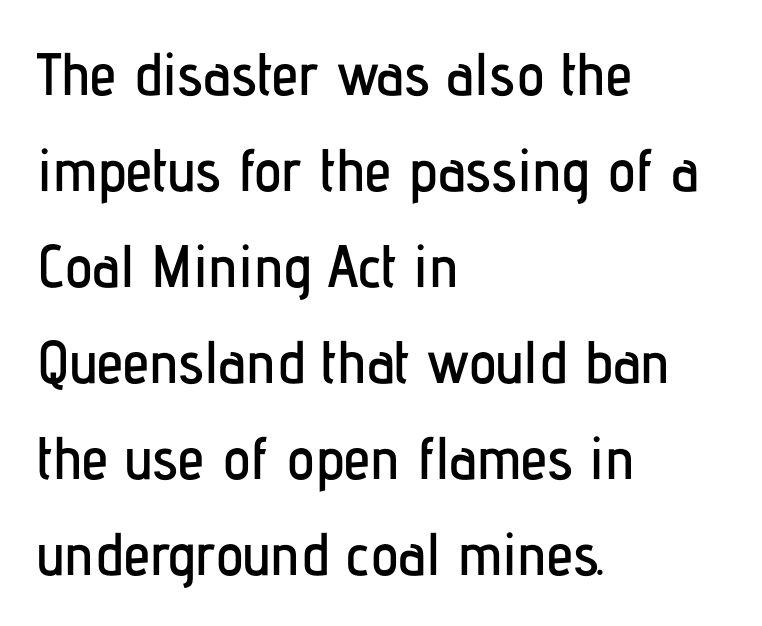
{"serif": "no", "italic": "no", "width": "condensed", "stroke_contrast": "low", "x_height": "medium", "monospaced": "no", "underline": "no", "align": "left", "line_spacing": "normal", "line_spacing_ratio": 1.6, "letter_spacing": "normal", "letter_spacing_em": 0.0, "glyph_px": 60}
